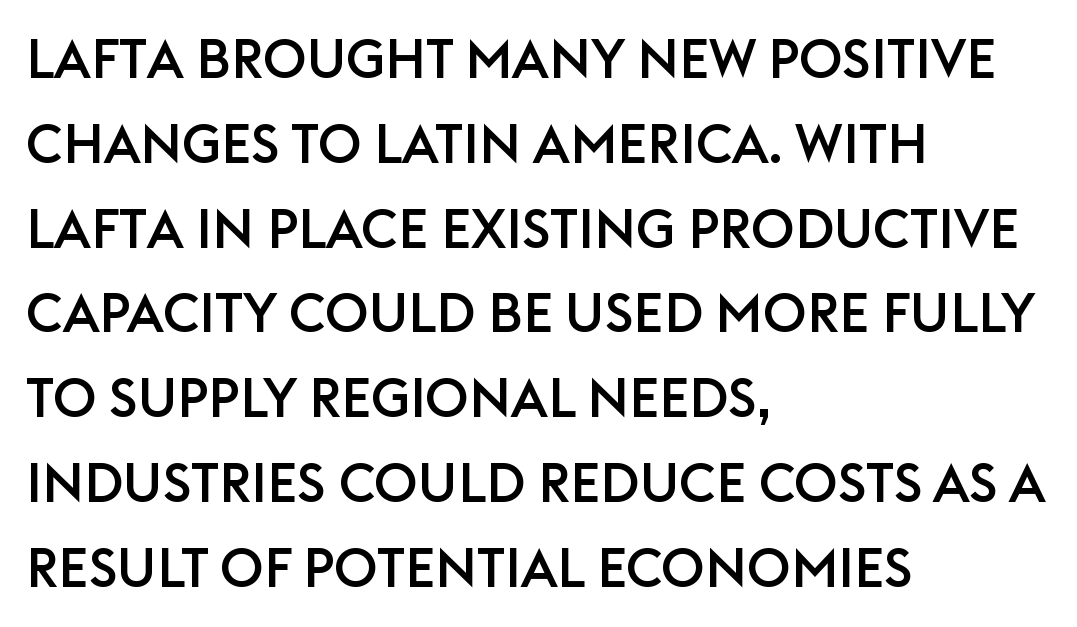
Vertical spacing — default. Note the varied advance widths — an 'i' is clearly narrower than an 'm'. Bare-footed words on every line. Words appear dense and cohesive because spacing is normal.
